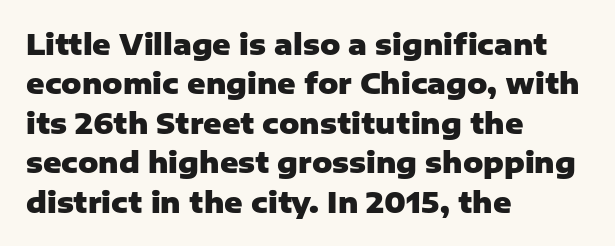
The image shows 28 px heavy sans-serif type, upright; set left-aligned, normal line spacing (1.41x), normal letter spacing, not underlined; low stroke contrast and a medium x-height.
